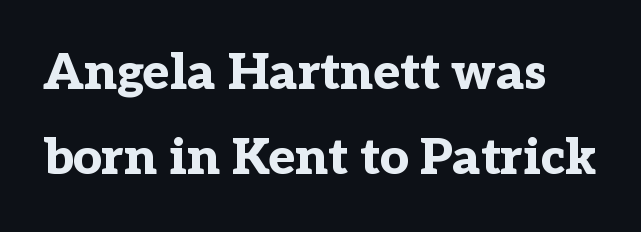
What stands out about the letter spacing? Nothing — it is the standard amount. Italic: no, the glyphs are upright roman. Summary of vertical rhythm: regular, with standard interline spacing. The area under the type is left untouched. Proportional: the letters do not fall into vertical columns. Plenty of ink on the page — the face is bold.
